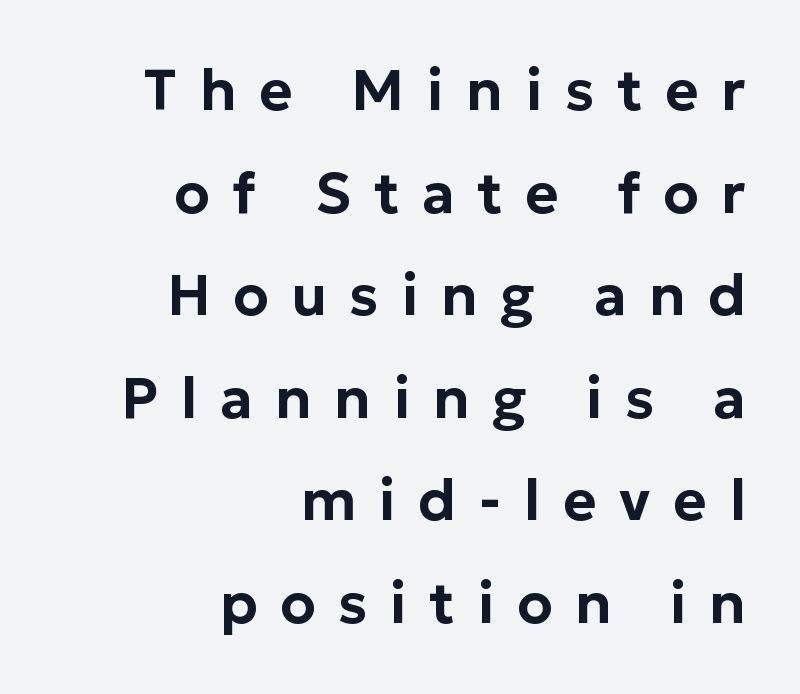
Q: Is the text italic (slanted)? A: No, it is upright.
Q: Is the typeface a serif or a sans-serif typeface? A: Sans-serif.
Q: Is the text underlined? A: No.
Q: How is the paragraph aligned? A: Right-aligned.
Q: Is the spacing between letters normal or unusually wide? A: Unusually wide.
Q: Width (condensed, normal, or wide)? A: Normal.
Q: Stroke contrast? A: Low.
Q: x-height? A: Medium.
Q: Monospaced? A: No.
